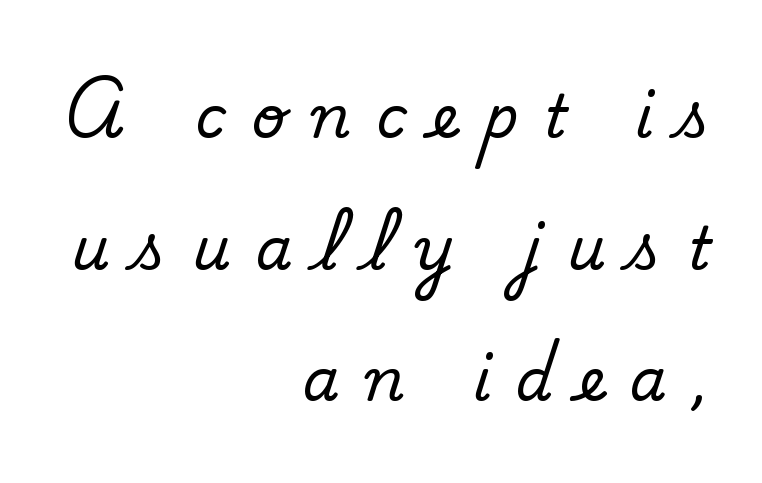
Q: Is the text bold? A: No.
Q: Is the typeface a serif or a sans-serif typeface? A: Sans-serif.
Q: Is the text underlined? A: No.
Q: How is the paragraph aligned? A: Right-aligned.
Q: Is the spacing between letters normal or unusually wide? A: Unusually wide.
Q: Is the spacing between lines tight, normal or loose? A: Loose.
Q: Width (condensed, normal, or wide)? A: Normal.
Q: Stroke contrast? A: Low.
Q: x-height? A: Small.
Q: Monospaced? A: No.
